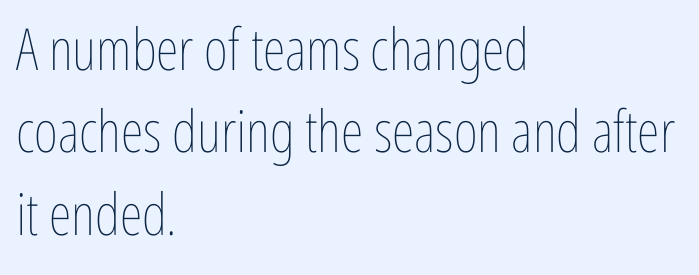
Q: Is the text bold? A: No.
Q: Is the text italic (slanted)? A: No, it is upright.
Q: Is the text underlined? A: No.
Q: How is the paragraph aligned? A: Left-aligned.
Q: Is the spacing between letters normal or unusually wide? A: Normal.
Q: Is the spacing between lines tight, normal or loose? A: Normal.
Q: Width (condensed, normal, or wide)? A: Condensed.
Q: Stroke contrast? A: Low.
Q: x-height? A: Medium.
Q: Monospaced? A: No.
